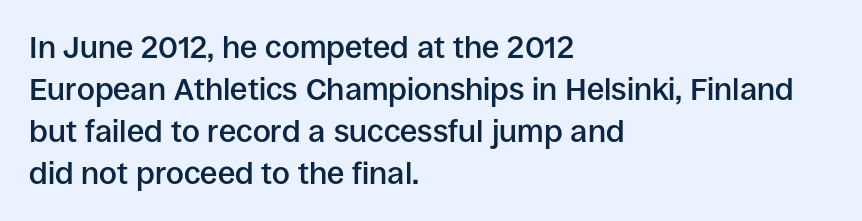
The image shows 31 px semibold sans-serif type, upright; set left-aligned, normal line spacing (1.35x), normal letter spacing, not underlined; low stroke contrast and a large x-height.
